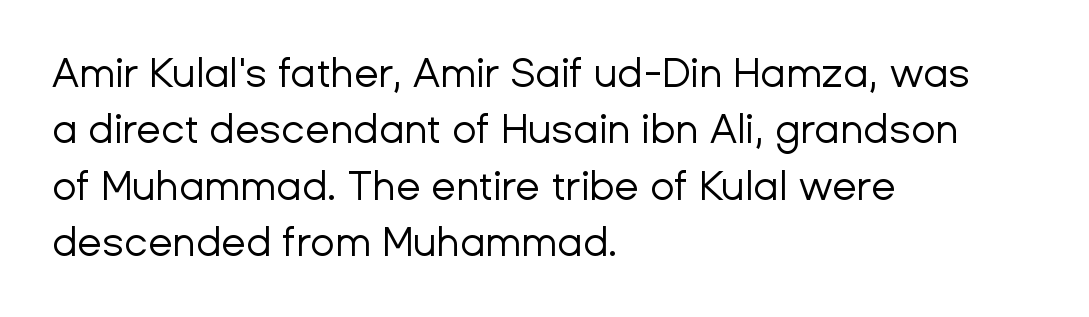
The typesetter chose a ragged-right arrangement here. Does the lettering tilt? It doesn't — this is upright. Glyph-to-glyph distance matches everyday printed text. No letter is thick-stroked: the sample isn't bold. The lines sit at an ordinary, default distance from one another.
